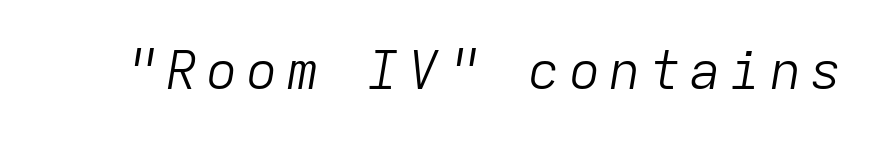
Q: Is the text bold? A: No.
Q: Is the text italic (slanted)? A: Yes, it leans right by about 9 degrees.
Q: Is the text underlined? A: No.
Q: Width (condensed, normal, or wide)? A: Normal.
Q: Stroke contrast? A: Low.
Q: x-height? A: Medium.
Q: Monospaced? A: Yes.
